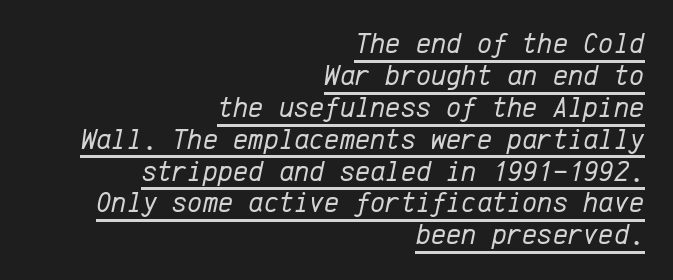
Q: Is the text bold? A: No.
Q: Is the text italic (slanted)? A: Yes, it leans right by about 12 degrees.
Q: Is the text underlined? A: Yes.
Q: How is the paragraph aligned? A: Right-aligned.
Q: Is the spacing between letters normal or unusually wide? A: Normal.
Q: Is the spacing between lines tight, normal or loose? A: Tight.
Q: Width (condensed, normal, or wide)? A: Normal.
Q: Stroke contrast? A: Low.
Q: x-height? A: Medium.
Q: Monospaced? A: Yes.
